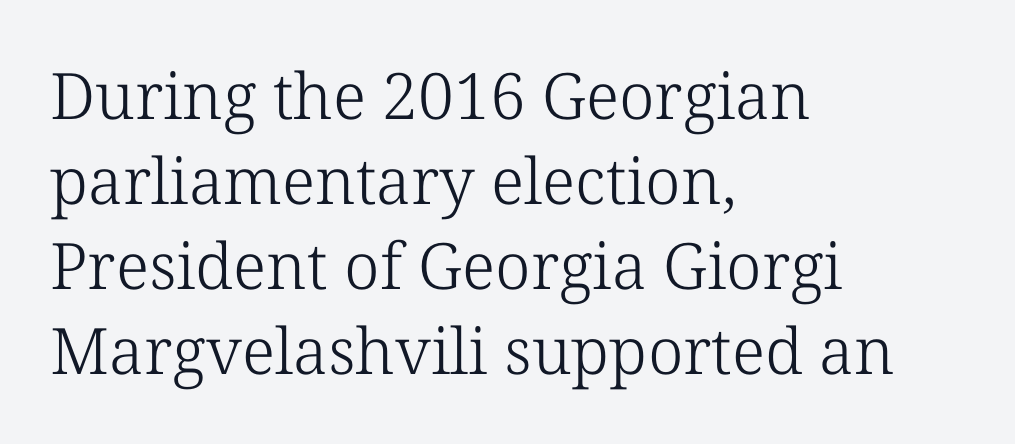
The image shows 64 px light serif type, upright; set left-aligned, normal line spacing (1.33x), normal letter spacing, not underlined; low stroke contrast and a medium x-height.
